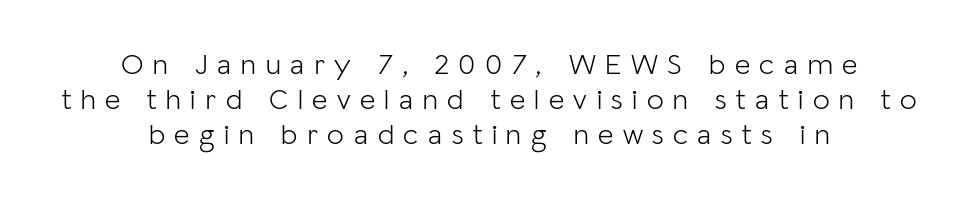
The image shows 30 px light sans-serif type, upright; set centered, line spacing 1.17x, unusually wide letter spacing (+0.32 em), not underlined; low stroke contrast and a medium x-height.
